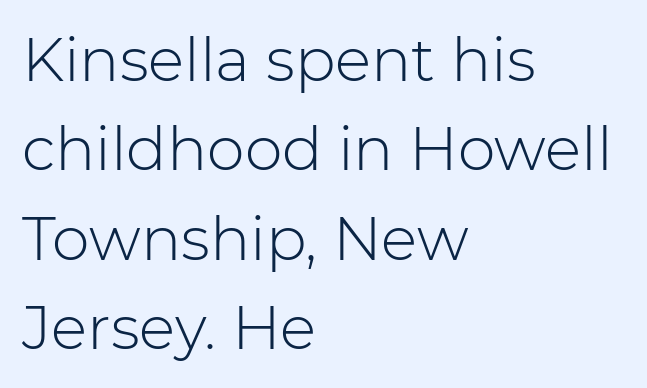
{"serif": "no", "italic": "no", "bold": "no", "weight": "light", "width": "normal", "stroke_contrast": "low", "x_height": "medium", "monospaced": "no", "underline": "no", "align": "left", "line_spacing": "normal", "line_spacing_ratio": 1.49, "letter_spacing": "normal", "letter_spacing_em": 0.0, "glyph_px": 60}
